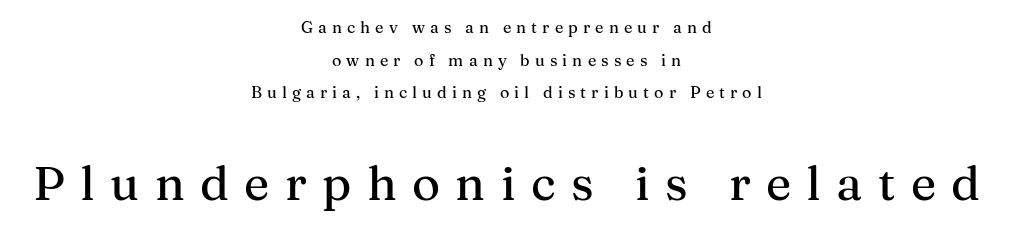
{"serif": "yes", "italic": "no", "width": "normal", "stroke_contrast": "medium", "x_height": "medium", "monospaced": "no", "underline": "no", "align": "center", "line_spacing": "loose", "line_spacing_ratio": 2.04, "letter_spacing": "wide", "letter_spacing_em": 0.32, "larger_block": "second", "size_ratio": 3.0, "glyph_px": 48}
